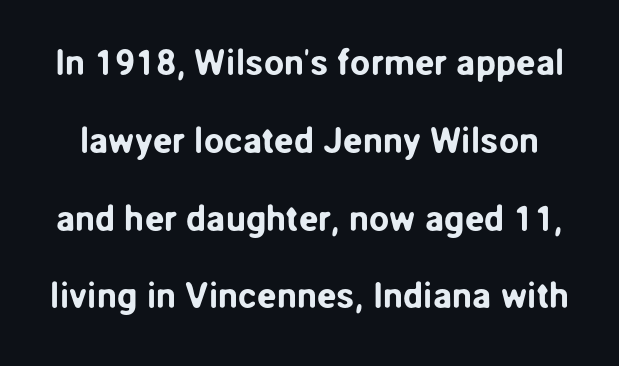
The image shows 36 px sans-serif type, upright; set loose line spacing (2.16x), normal letter spacing, not underlined; low stroke contrast and a medium x-height.
